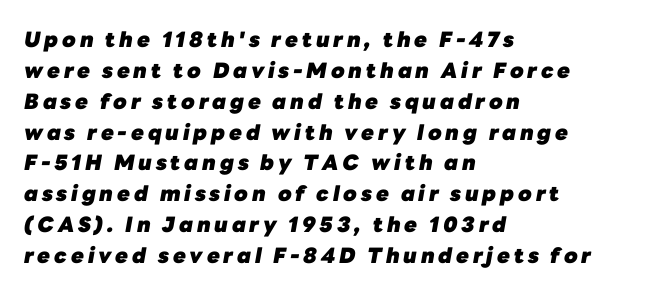
Q: Is the text bold? A: Yes.
Q: Is the text italic (slanted)? A: Yes, it leans right by about 10 degrees.
Q: Is the text underlined? A: No.
Q: How is the paragraph aligned? A: Left-aligned.
Q: Is the spacing between lines tight, normal or loose? A: Normal.
